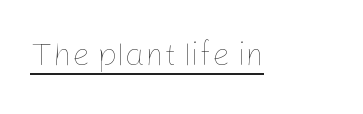
{"italic": "no", "bold": "no", "weight": "thin", "width": "normal", "stroke_contrast": "low", "x_height": "medium", "monospaced": "no", "underline": "yes", "letter_spacing": "normal", "letter_spacing_em": 0.0, "glyph_px": 32}
